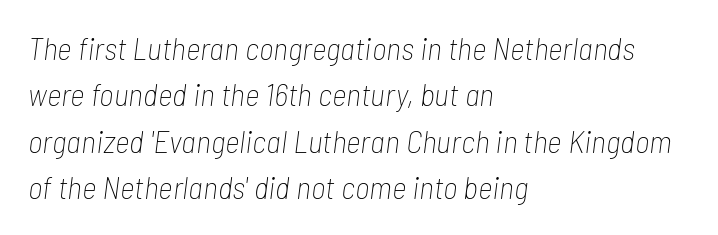
Q: Is the text bold? A: No.
Q: Is the text italic (slanted)? A: Yes, it leans right by about 7 degrees.
Q: Is the text underlined? A: No.
Q: How is the paragraph aligned? A: Left-aligned.
Q: Is the spacing between letters normal or unusually wide? A: Normal.
Q: Is the spacing between lines tight, normal or loose? A: Normal.
Q: Width (condensed, normal, or wide)? A: Condensed.
Q: Stroke contrast? A: Low.
Q: x-height? A: Medium.
Q: Monospaced? A: No.
